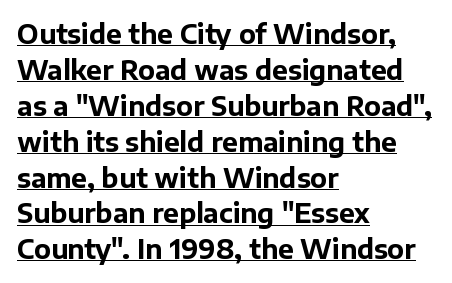
Q: Is the text bold? A: Yes.
Q: Is the text italic (slanted)? A: No, it is upright.
Q: Is the text underlined? A: Yes.
Q: How is the paragraph aligned? A: Left-aligned.
Q: Is the spacing between letters normal or unusually wide? A: Normal.
Q: Is the spacing between lines tight, normal or loose? A: Normal.
